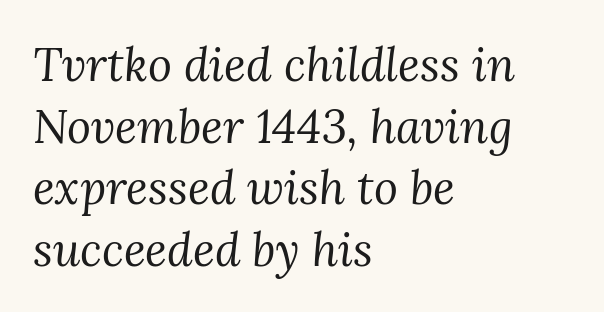
Q: Is the text bold? A: No.
Q: Is the text italic (slanted)? A: Yes, it leans right by about 3 degrees.
Q: Is the typeface a serif or a sans-serif typeface? A: Serif.
Q: Is the text underlined? A: No.
Q: How is the paragraph aligned? A: Left-aligned.
Q: Is the spacing between letters normal or unusually wide? A: Normal.
Q: Is the spacing between lines tight, normal or loose? A: Normal.
Q: Width (condensed, normal, or wide)? A: Normal.
Q: Stroke contrast? A: Medium.
Q: x-height? A: Medium.
Q: Monospaced? A: No.
